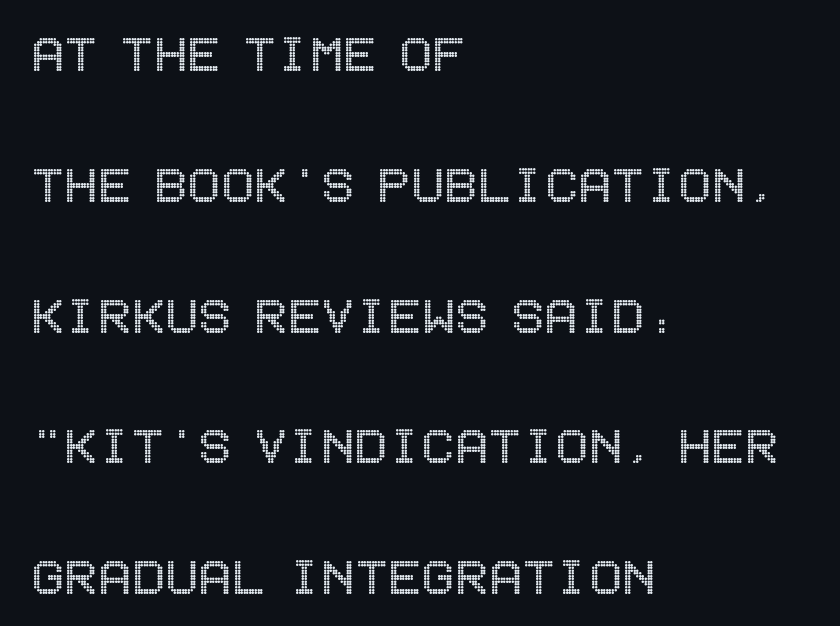
The type sits square on the baseline with zero lean. Is there much room between lines? Yes — plenty of vertical air separates them. The letters sit at their default tracking, neither squeezed nor spread. The compositor pushed each line to the left boundary.
